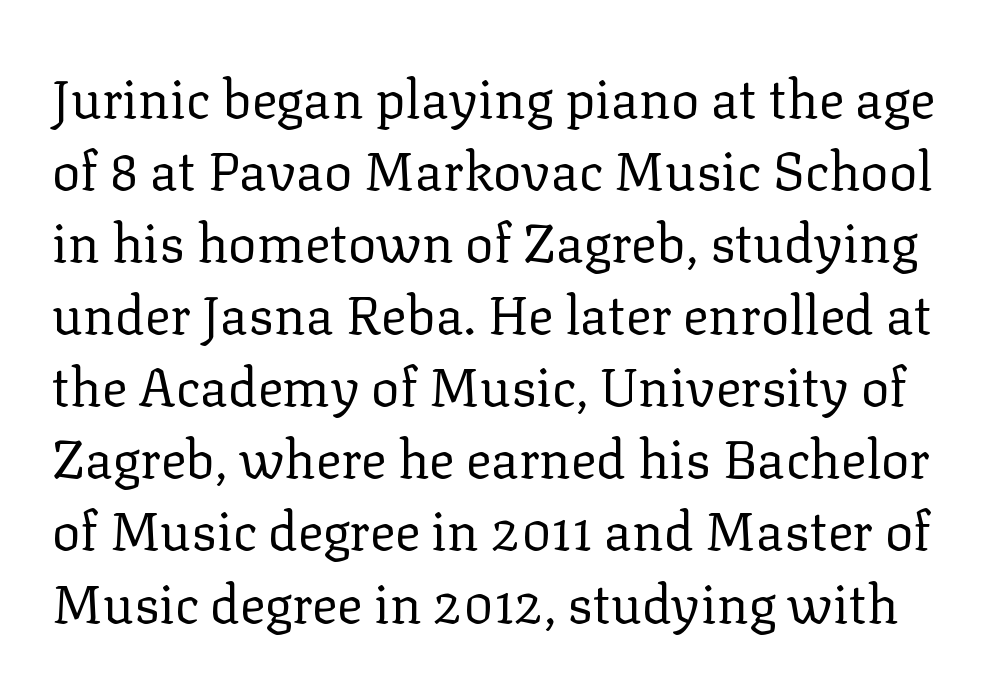
The image shows 53 px regular-weight serif type, upright; set normal line spacing (1.36x), normal letter spacing, not underlined; low stroke contrast and a medium x-height.
